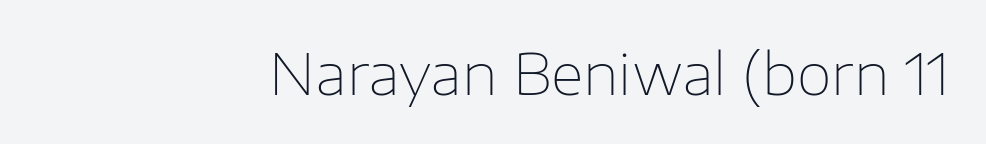
The image shows 57 px thin sans-serif type, upright; set right-aligned, normal letter spacing, not underlined; low stroke contrast and a medium x-height.
